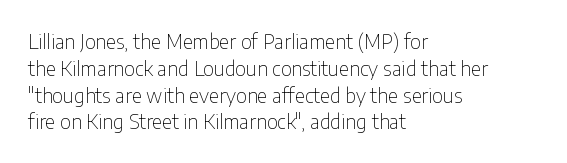
Q: Is the text bold? A: No.
Q: Is the text italic (slanted)? A: No, it is upright.
Q: Is the text underlined? A: No.
Q: How is the paragraph aligned? A: Left-aligned.
Q: Is the spacing between letters normal or unusually wide? A: Normal.
Q: Is the spacing between lines tight, normal or loose? A: Normal.
